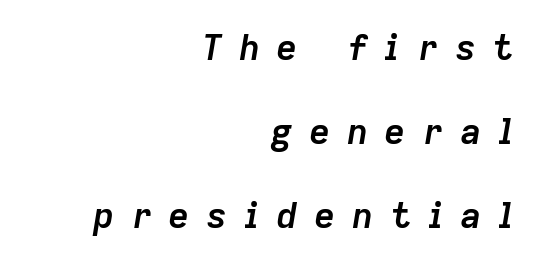
Q: Is the text bold? A: Yes.
Q: Is the text italic (slanted)? A: Yes, it leans right by about 9 degrees.
Q: Is the text underlined? A: No.
Q: How is the paragraph aligned? A: Right-aligned.
Q: Is the spacing between letters normal or unusually wide? A: Unusually wide.
Q: Is the spacing between lines tight, normal or loose? A: Loose.
Q: Width (condensed, normal, or wide)? A: Normal.
Q: Stroke contrast? A: Low.
Q: x-height? A: Medium.
Q: Monospaced? A: No.
